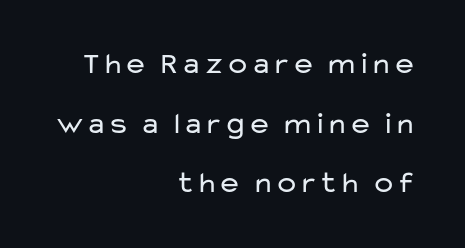
The passage shown is typeset with a sans-serif family. A bare baseline throughout the passage. The passage shown is not bold in any degree. This sample has the flowing, uneven cadence of proportional lettering. A student would call this right alignment; a typographer would say flush right, rag left. The type sits square on the baseline with zero lean.
